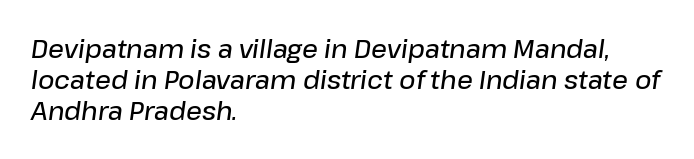
Q: Is the text bold? A: Semi-bold.
Q: Is the text italic (slanted)? A: Yes, it leans right by about 8 degrees.
Q: Is the text underlined? A: No.
Q: How is the paragraph aligned? A: Left-aligned.
Q: Is the spacing between letters normal or unusually wide? A: Normal.
